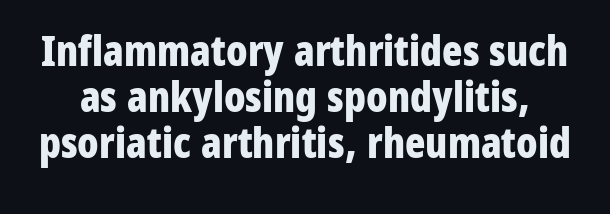
{"serif": "no", "italic": "no", "bold": "yes", "weight": "bold", "width": "condensed", "stroke_contrast": "low", "x_height": "medium", "monospaced": "no", "underline": "no", "line_spacing": "tight", "line_spacing_ratio": 1.1, "letter_spacing": "normal", "letter_spacing_em": 0.0, "glyph_px": 42}
